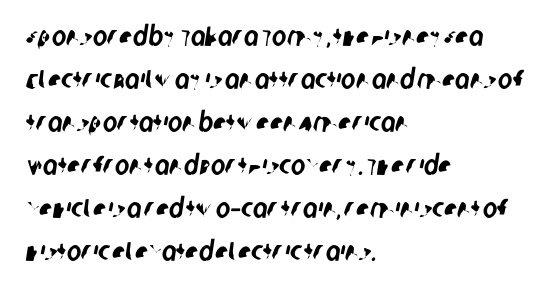
Letters rest on an invisible, unmarked baseline. Leading matches the norm, producing a regular column. Compared with typical body copy, the letter spacing here is the same. All the whitespace from short lines collects on the right.
